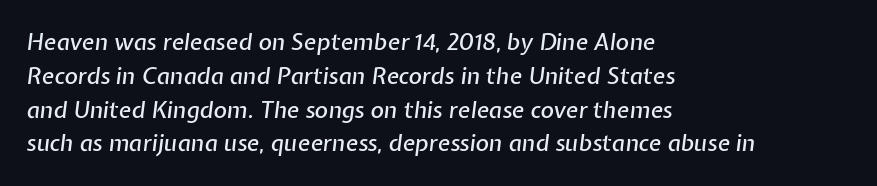
{"italic": "yes", "lean": "right", "slant_degrees": 7, "underline": "no", "align": "left", "line_spacing": "normal", "line_spacing_ratio": 1.47, "letter_spacing": "normal", "letter_spacing_em": 0.0, "glyph_px": 23}
